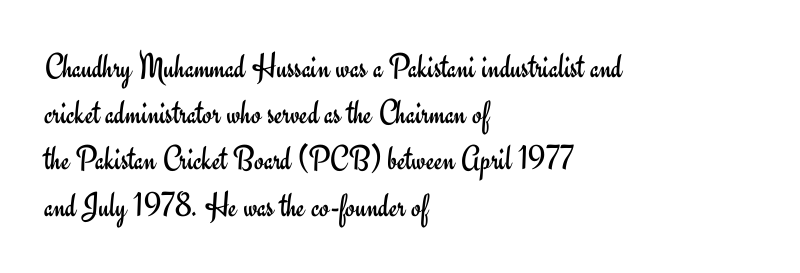
This is not heavy type; no bold has been used. Evenly set lines give the paragraph a standard silhouette. Clear beneath every line of the passage. Looks like regular typesetting: each glyph gets only the width it needs.
